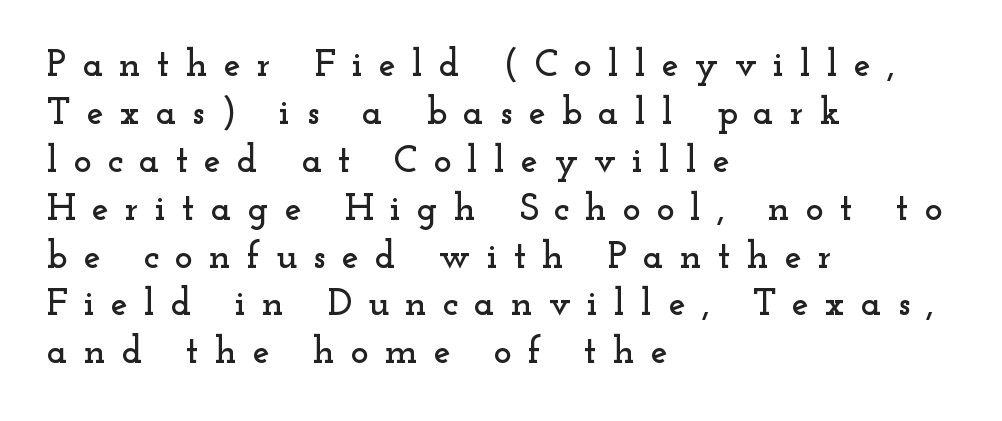
{"serif": "yes", "italic": "no", "width": "wide", "stroke_contrast": "low", "x_height": "small", "monospaced": "no", "underline": "no", "align": "left", "line_spacing": "normal", "line_spacing_ratio": 1.26, "letter_spacing": "wide", "letter_spacing_em": 0.42, "glyph_px": 38}
